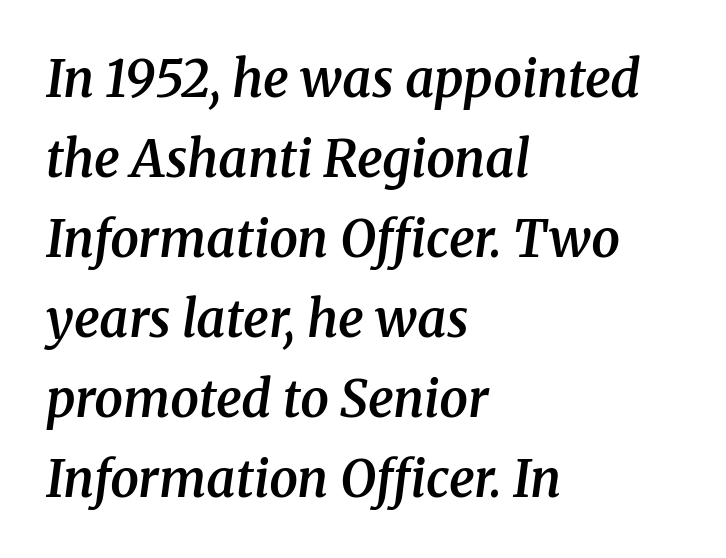
The image shows 51 px semibold serif type, italic (leaning right); set left-aligned, normal line spacing (1.57x), normal letter spacing, not underlined; medium stroke contrast and a medium x-height.
